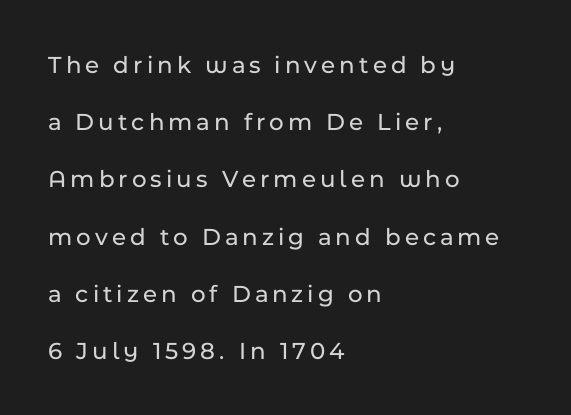
Q: Is the text italic (slanted)? A: No, it is upright.
Q: Is the text underlined? A: No.
Q: How is the paragraph aligned? A: Left-aligned.
Q: Is the spacing between lines tight, normal or loose? A: Loose.
